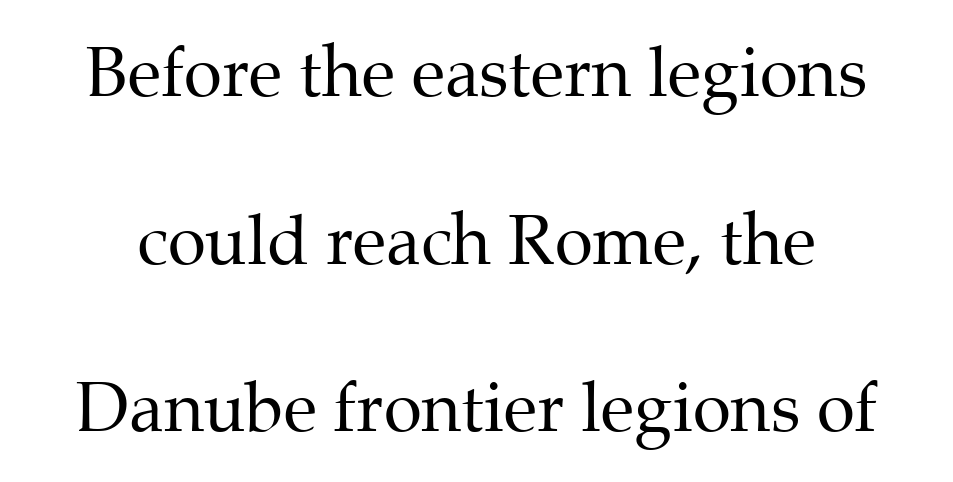
The image shows 69 px regular-weight serif type, upright; set loose line spacing (2.43x), normal letter spacing, not underlined; medium stroke contrast and a medium x-height.
